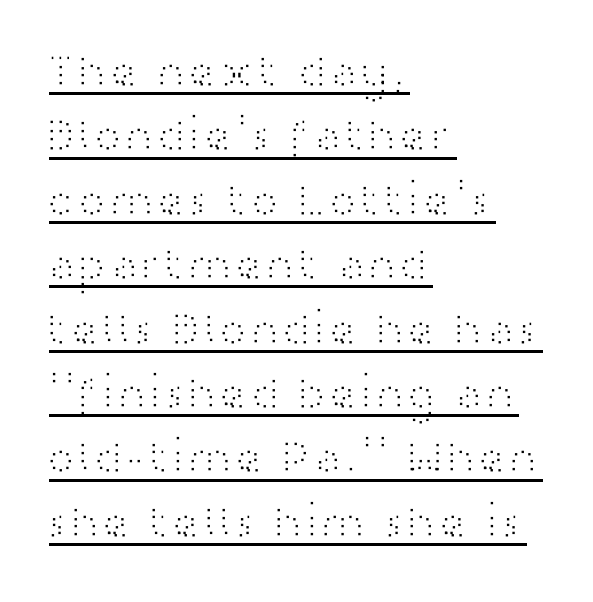
Q: Is the text bold? A: No.
Q: Is the text italic (slanted)? A: No, it is upright.
Q: Is the typeface a serif or a sans-serif typeface? A: Sans-serif.
Q: Is the text underlined? A: Yes.
Q: How is the paragraph aligned? A: Left-aligned.
Q: Is the spacing between letters normal or unusually wide? A: Normal.
Q: Is the spacing between lines tight, normal or loose? A: Normal.
Q: Width (condensed, normal, or wide)? A: Wide.
Q: Stroke contrast? A: High.
Q: x-height? A: Medium.
Q: Monospaced? A: No.
